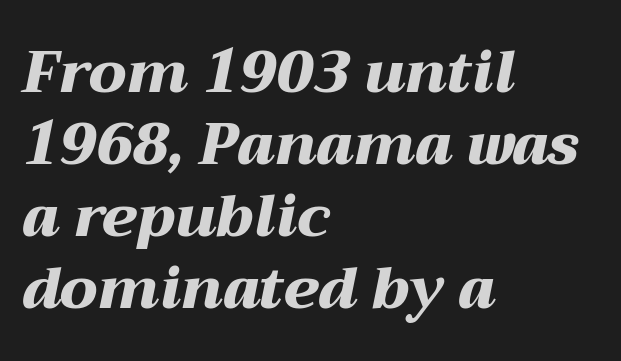
Q: Is the text bold? A: Yes.
Q: Is the text italic (slanted)? A: Yes, it leans right by about 12 degrees.
Q: Is the text underlined? A: No.
Q: How is the paragraph aligned? A: Left-aligned.
Q: Is the spacing between letters normal or unusually wide? A: Normal.
Q: Width (condensed, normal, or wide)? A: Wide.
Q: Stroke contrast? A: Medium.
Q: x-height? A: Medium.
Q: Monospaced? A: No.
